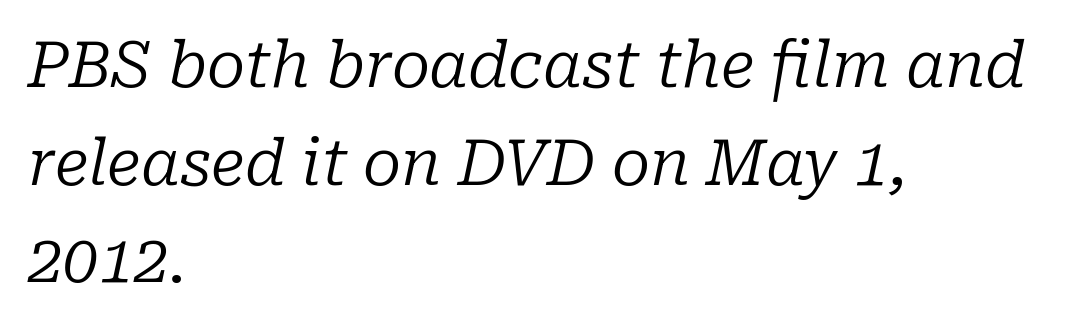
Q: Is the text bold? A: No.
Q: Is the text italic (slanted)? A: Yes, it leans right by about 10 degrees.
Q: Is the typeface a serif or a sans-serif typeface? A: Serif.
Q: Is the text underlined? A: No.
Q: How is the paragraph aligned? A: Left-aligned.
Q: Is the spacing between letters normal or unusually wide? A: Normal.
Q: Is the spacing between lines tight, normal or loose? A: Normal.
Q: Width (condensed, normal, or wide)? A: Normal.
Q: Stroke contrast? A: Low.
Q: x-height? A: Medium.
Q: Monospaced? A: No.
